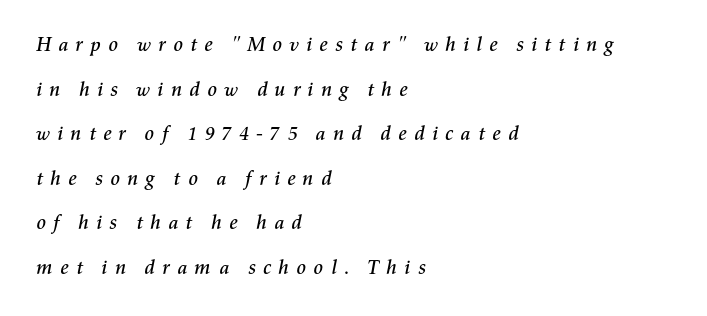
Q: Is the text italic (slanted)? A: Yes, it leans right by about 11 degrees.
Q: Is the text underlined? A: No.
Q: How is the paragraph aligned? A: Left-aligned.
Q: Is the spacing between letters normal or unusually wide? A: Unusually wide.
Q: Is the spacing between lines tight, normal or loose? A: Loose.
